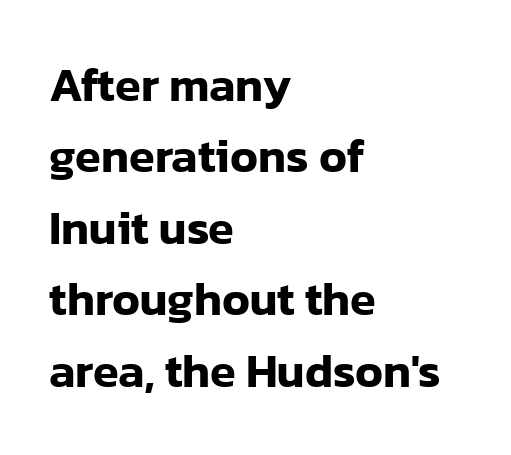
Posture: straight, roman, zero tilt. Reading down the column, the eye jumps a familiar distance to each next line. The compositor pushed each line to the left boundary. Underlining? Definitely not there.
